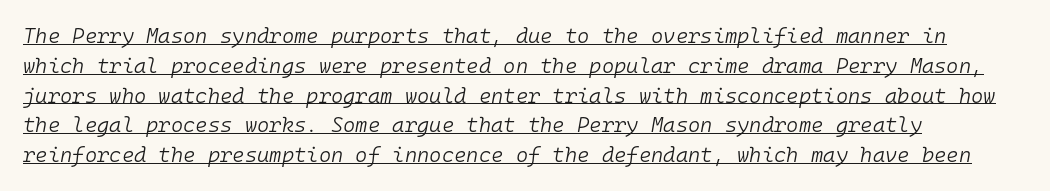
Q: Is the text bold? A: No.
Q: Is the text italic (slanted)? A: Yes, it leans right by about 10 degrees.
Q: Is the text underlined? A: Yes.
Q: How is the paragraph aligned? A: Left-aligned.
Q: Is the spacing between letters normal or unusually wide? A: Normal.
Q: Is the spacing between lines tight, normal or loose? A: Normal.
